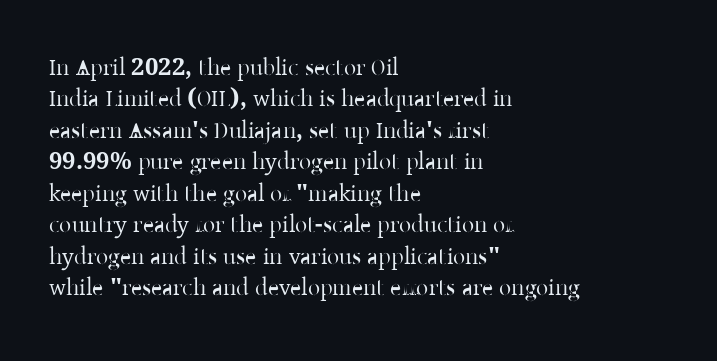
{"italic": "no", "underline": "no", "align": "left", "line_spacing": "normal", "line_spacing_ratio": 1.31, "letter_spacing": "normal", "letter_spacing_em": 0.0, "glyph_px": 24}
